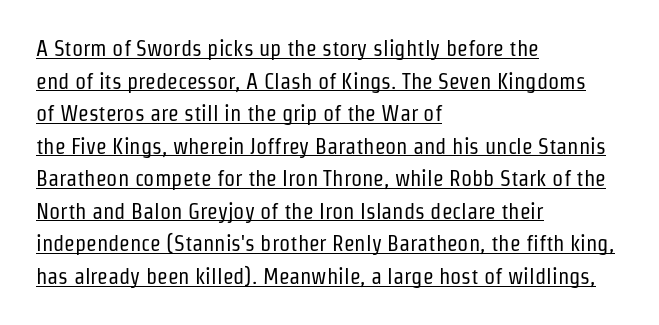
Q: Is the text bold? A: No.
Q: Is the text italic (slanted)? A: No, it is upright.
Q: Is the text underlined? A: Yes.
Q: How is the paragraph aligned? A: Left-aligned.
Q: Is the spacing between letters normal or unusually wide? A: Normal.
Q: Is the spacing between lines tight, normal or loose? A: Normal.
